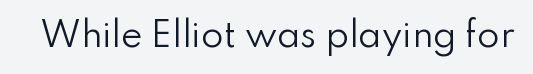
The image shows 33 px regular-weight sans-serif type, upright; set normal letter spacing, not underlined; low stroke contrast and a small x-height.
